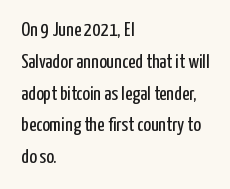
The image shows 20 px text type, upright; set left-aligned, normal line spacing (1.59x), normal letter spacing, not underlined.
